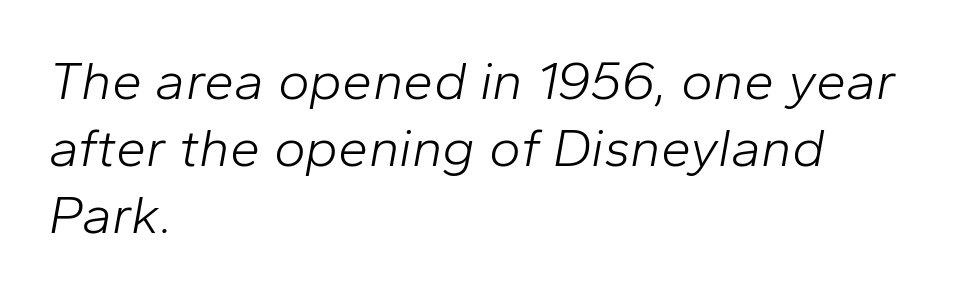
The image shows 54 px light type, italic (leaning right); set left-aligned, line spacing 1.24x, normal letter spacing, not underlined; low stroke contrast and a medium x-height.
